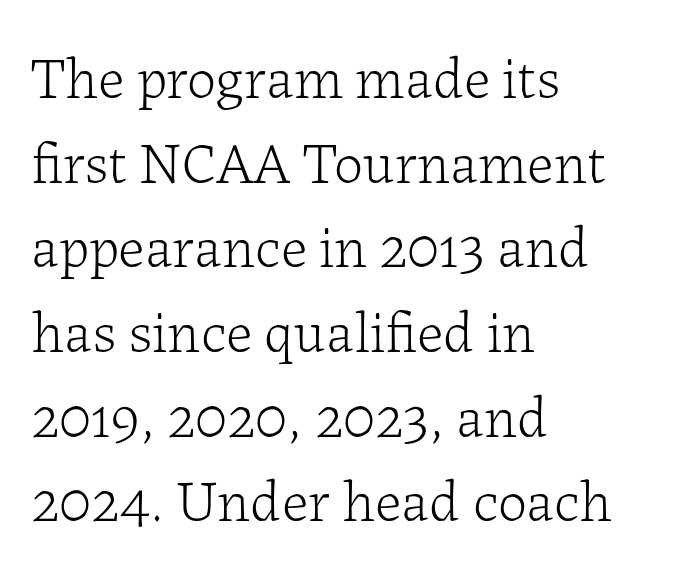
{"serif": "yes", "italic": "no", "bold": "no", "weight": "light", "width": "normal", "stroke_contrast": "low", "x_height": "medium", "monospaced": "no", "underline": "no", "align": "left", "line_spacing": "normal", "line_spacing_ratio": 1.46, "letter_spacing": "normal", "letter_spacing_em": 0.0, "glyph_px": 58}
